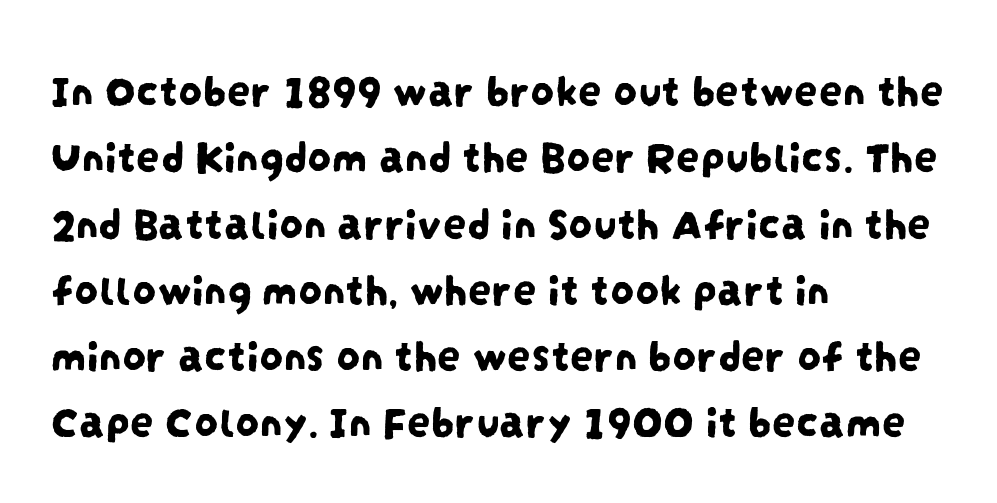
The typeface chosen for these lines omits serifs. Nothing unusual about the tracking: characters are spaced as the font intends. Each letter keeps its own natural width here, so spacing adapts to shape. The passage shown is not underscored anywhere. Left-aligned paragraph, ragged on the right.
